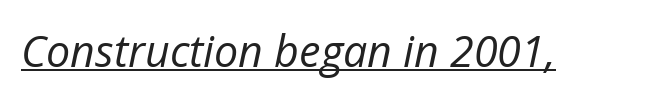
The axis of the letterforms is tilted away from vertical. The font sits on the lighter half of the weight spectrum, regular included. Students, note that the glyphs here touch the page at normal intervals. A typesetter would call this proportional, since set widths differ per character. This sample carries an underscore along the baseline area.
